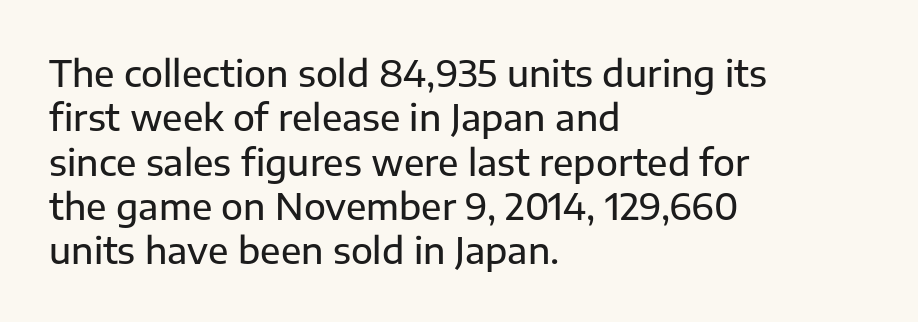
Q: Is the text italic (slanted)? A: No, it is upright.
Q: Is the typeface a serif or a sans-serif typeface? A: Sans-serif.
Q: Is the text underlined? A: No.
Q: How is the paragraph aligned? A: Left-aligned.
Q: Is the spacing between letters normal or unusually wide? A: Normal.
Q: Width (condensed, normal, or wide)? A: Normal.
Q: Stroke contrast? A: Low.
Q: x-height? A: Medium.
Q: Monospaced? A: No.
